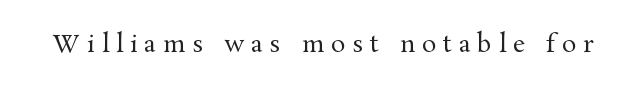
{"italic": "no", "bold": "no", "underline": "no", "letter_spacing": "wide", "letter_spacing_em": 0.29, "glyph_px": 24}
